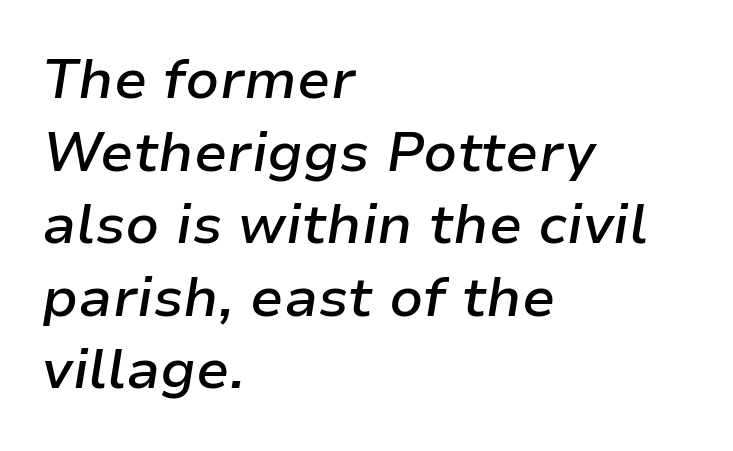
There is no visible air inserted between adjacent glyphs. Rendered with sloped, italic letterforms. Each letter keeps its own natural width here, so spacing adapts to shape. This rendering uses left alignment, leaving the right contour irregular.
